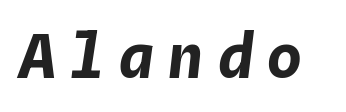
The face used here is rendered with a markedly widened letterfit. Set as a true bold cut, around the 700 mark. Check under the words: just untouched page. Each letter, wide or thin by design, is forced into the same width here. The glyphs look as if they've been sheared to an angle.
